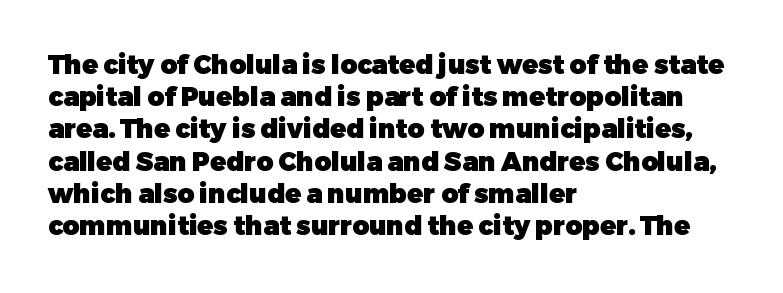
The image shows 26 px bold type, upright; set left-aligned, line spacing 1.24x, normal letter spacing, not underlined.
